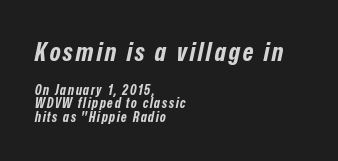
Heavy-handed strokes throughout: this text is bold. Caption: multi-line text, flush left, ragged right. These lines huddle together more closely than default settings would place them. The words here are not underlined.
